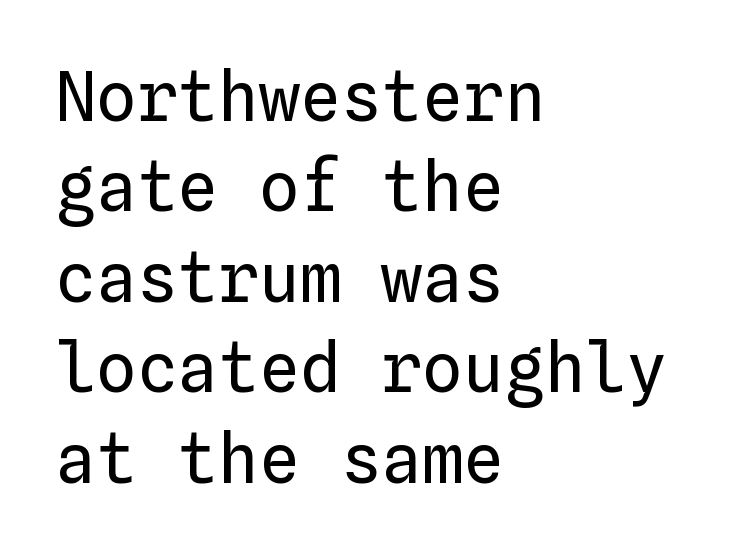
{"italic": "no", "bold": "no", "weight": "regular", "width": "normal", "stroke_contrast": "low", "x_height": "medium", "monospaced": "yes", "underline": "no", "align": "left", "line_spacing": "normal", "line_spacing_ratio": 1.33, "letter_spacing": "normal", "letter_spacing_em": 0.0, "glyph_px": 68}
